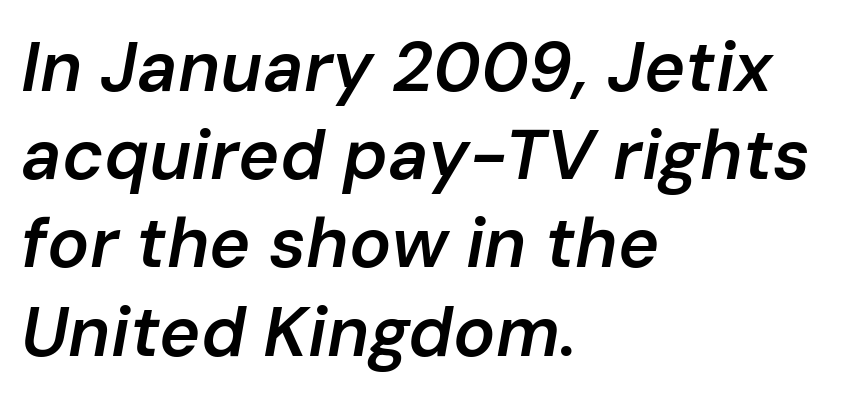
Q: Is the text bold? A: Semi-bold.
Q: Is the text italic (slanted)? A: Yes, it leans right by about 10 degrees.
Q: Is the text underlined? A: No.
Q: How is the paragraph aligned? A: Left-aligned.
Q: Is the spacing between letters normal or unusually wide? A: Normal.
Q: Is the spacing between lines tight, normal or loose? A: Normal.
Q: Width (condensed, normal, or wide)? A: Normal.
Q: Stroke contrast? A: Low.
Q: x-height? A: Medium.
Q: Monospaced? A: No.
